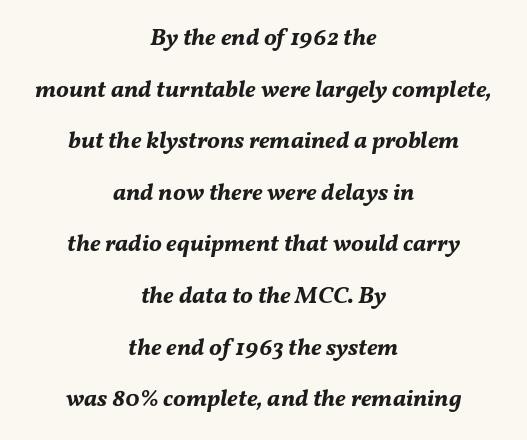
{"italic": "yes", "lean": "right", "slant_degrees": 11, "bold": "yes", "underline": "no", "align": "center", "line_spacing": "loose", "line_spacing_ratio": 2.15, "letter_spacing": "normal", "letter_spacing_em": 0.0, "glyph_px": 24}
